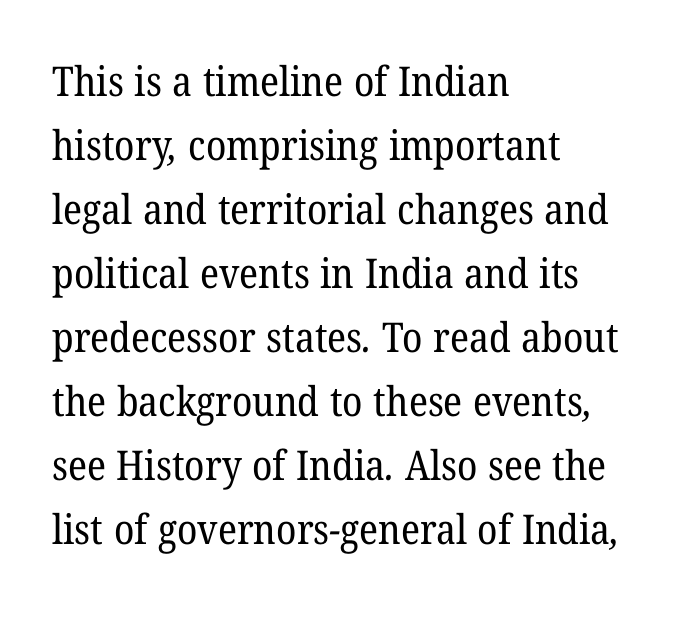
The image shows 41 px regular-weight serif type; set left-aligned, normal line spacing (1.56x), normal letter spacing, not underlined; low stroke contrast and a medium x-height.
